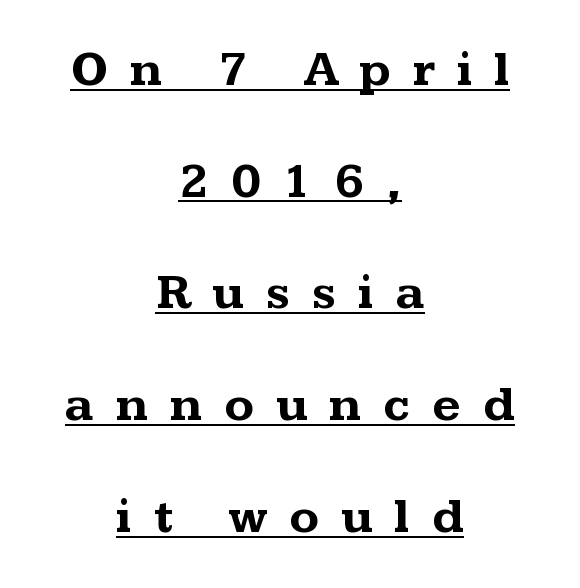
{"serif": "yes", "italic": "no", "bold": "yes", "weight": "bold", "width": "wide", "stroke_contrast": "medium", "x_height": "medium", "monospaced": "no", "underline": "yes", "align": "center", "line_spacing": "loose", "line_spacing_ratio": 2.28, "letter_spacing": "wide", "letter_spacing_em": 0.44, "glyph_px": 49}
